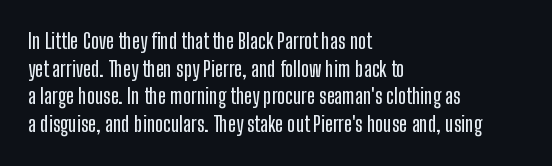
Q: Is the text italic (slanted)? A: No, it is upright.
Q: Is the text underlined? A: No.
Q: How is the paragraph aligned? A: Left-aligned.
Q: Is the spacing between letters normal or unusually wide? A: Normal.
Q: Is the spacing between lines tight, normal or loose? A: Normal.
